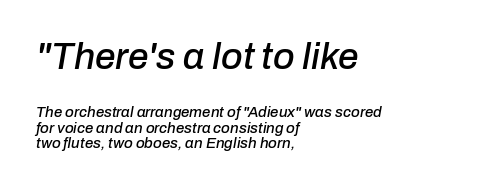
{"italic": "yes", "lean": "right", "slant_degrees": 10, "width": "normal", "stroke_contrast": "low", "x_height": "medium", "monospaced": "no", "underline": "no", "align": "left", "line_spacing": "tight", "line_spacing_ratio": 1.02, "letter_spacing": "normal", "letter_spacing_em": 0.0, "larger_block": "first", "size_ratio": 2.47, "glyph_px": 37}
